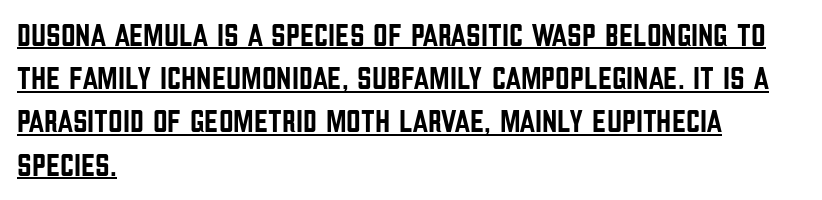
Q: Is the text italic (slanted)? A: No, it is upright.
Q: Is the typeface a serif or a sans-serif typeface? A: Sans-serif.
Q: Is the text underlined? A: Yes.
Q: How is the paragraph aligned? A: Left-aligned.
Q: Is the spacing between letters normal or unusually wide? A: Normal.
Q: Is the spacing between lines tight, normal or loose? A: Normal.
Q: Width (condensed, normal, or wide)? A: Condensed.
Q: Stroke contrast? A: Low.
Q: x-height? A: Large.
Q: Monospaced? A: No.
